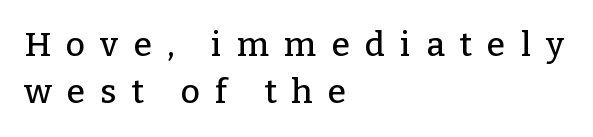
The image shows 34 px serif type, upright; set left-aligned, normal line spacing (1.37x), unusually wide letter spacing (+0.44 em), not underlined; low stroke contrast and a medium x-height.
